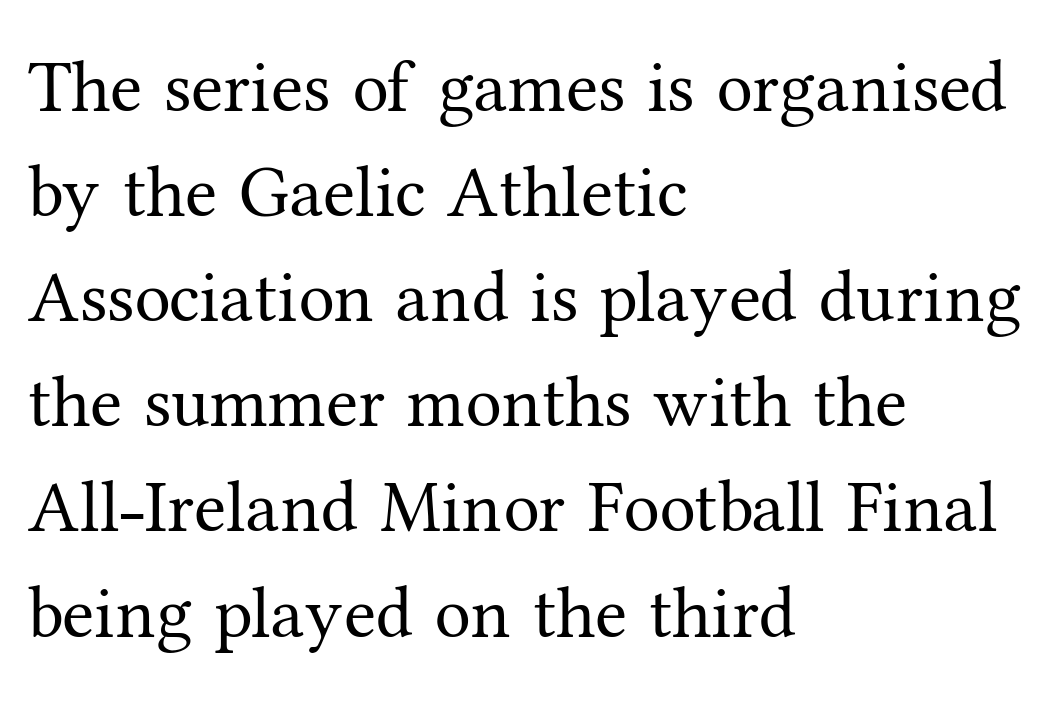
Q: Is the text bold? A: No.
Q: Is the text italic (slanted)? A: No, it is upright.
Q: Is the typeface a serif or a sans-serif typeface? A: Serif.
Q: Is the text underlined? A: No.
Q: How is the paragraph aligned? A: Left-aligned.
Q: Is the spacing between letters normal or unusually wide? A: Normal.
Q: Is the spacing between lines tight, normal or loose? A: Normal.
Q: Width (condensed, normal, or wide)? A: Normal.
Q: Stroke contrast? A: Medium.
Q: x-height? A: Medium.
Q: Monospaced? A: No.
